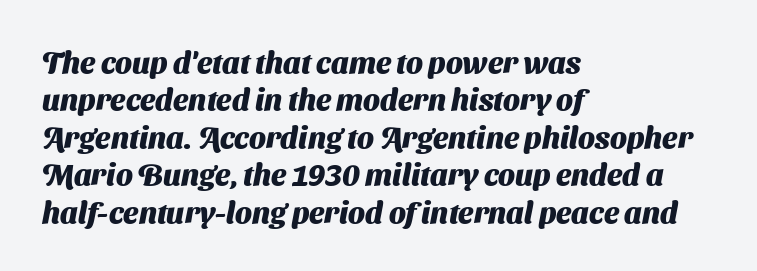
Reading down the block, your eye returns to a fixed left position each line. Each new line begins a customary step beneath the previous one. Each word holds together tightly as a unit, with standard inter-letter gaps. The strokes are fattened all the way to bold.
